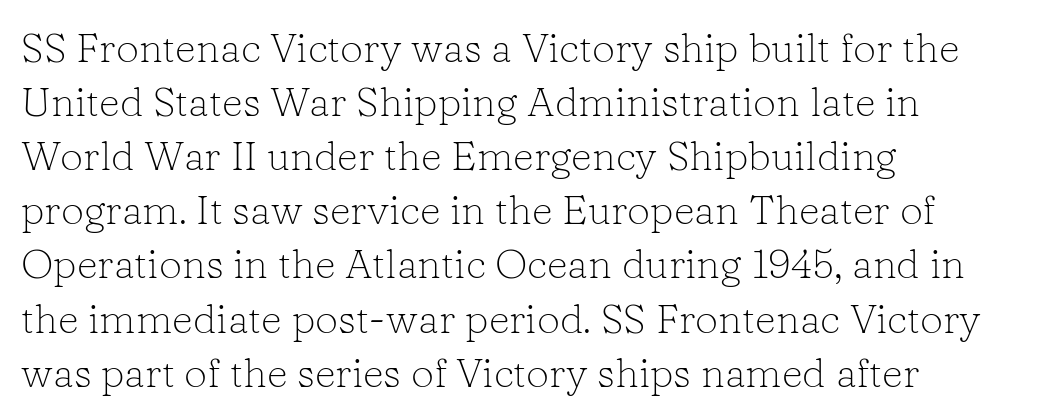
Check under the words: just untouched page. These lines are set flush left with a ragged right edge. The letterforms sit shoulder to shoulder at normal distance. The text was rendered using a seriffed face with decorative stroke endings. A roman cut, with each character standing at attention. Leading: standard.
